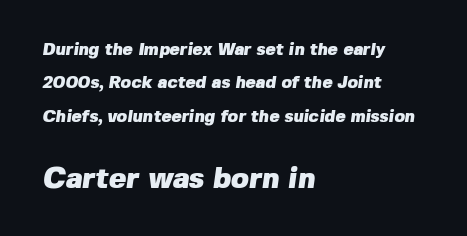
{"serif": "no", "bold": "yes", "weight": "heavy", "width": "normal", "stroke_contrast": "low", "x_height": "medium", "monospaced": "no", "underline": "no", "align": "left", "line_spacing": "loose", "line_spacing_ratio": 1.97, "letter_spacing": "normal", "letter_spacing_em": 0.0, "larger_block": "second", "size_ratio": 1.71, "glyph_px": 29}
